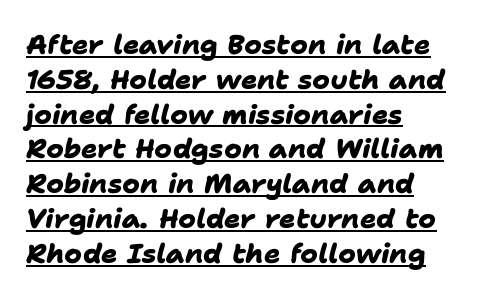
Leading matches the norm, producing a regular column. Emphasis by weight is at full strength: bold. Does the copy run flush right? No — it runs flush left. Nobody touched the tracking dial on this one.
